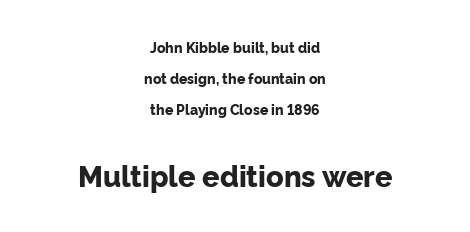
Think of a printed novel: that variable character pitch is what you see here. Beneath every word, the page is bare. Does the bottom block carry the larger type? Yes, it does. The horizontal fit of the characters is conventional and even. Bold? Absolutely — the strokes are thick and heavy.
